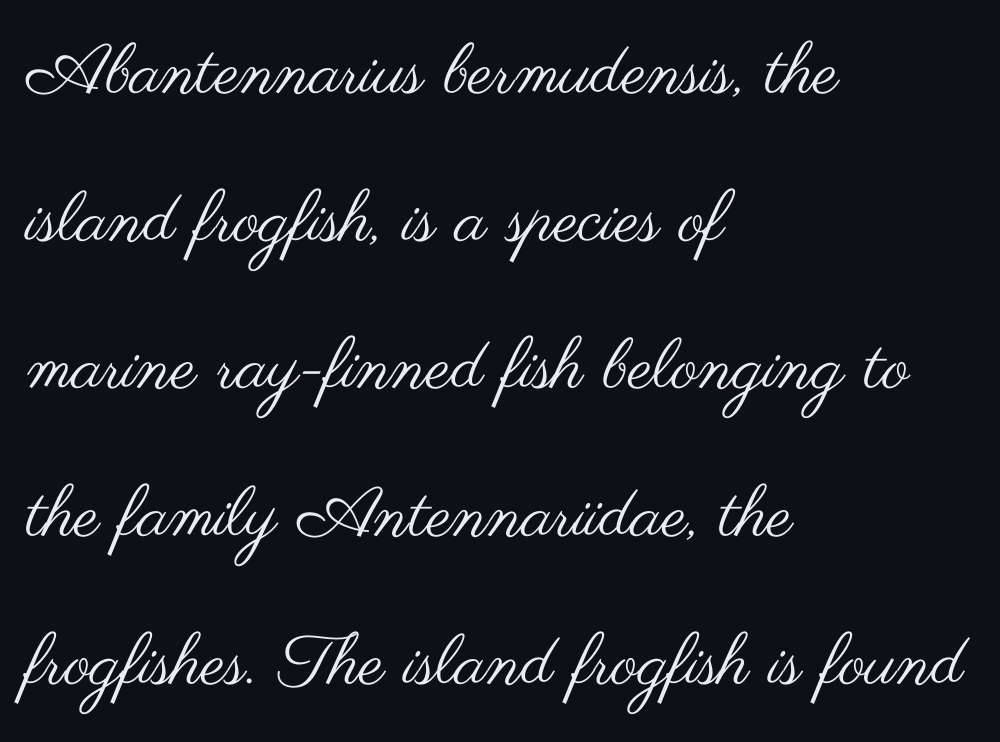
{"serif": "no", "bold": "no", "weight": "regular", "width": "wide", "stroke_contrast": "medium", "x_height": "small", "monospaced": "no", "underline": "no", "align": "left", "line_spacing": "loose", "line_spacing_ratio": 2.11, "letter_spacing": "normal", "letter_spacing_em": 0.0, "glyph_px": 70}
